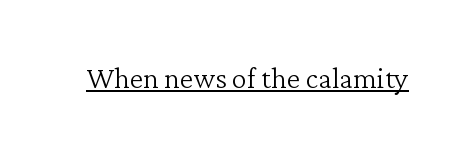
{"serif": "yes", "italic": "no", "bold": "no", "weight": "light", "width": "normal", "stroke_contrast": "low", "x_height": "medium", "monospaced": "no", "underline": "yes", "letter_spacing": "normal", "letter_spacing_em": 0.0, "glyph_px": 38}
